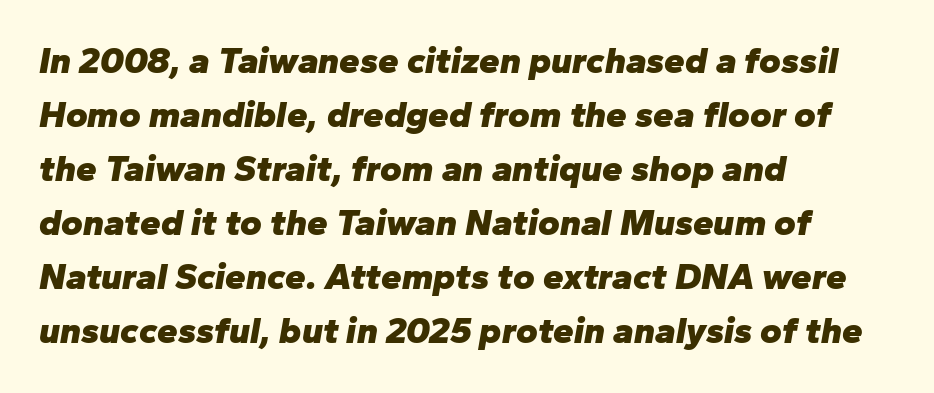
{"italic": "yes", "lean": "right", "slant_degrees": 10, "bold": "yes", "weight": "heavy", "width": "normal", "stroke_contrast": "low", "x_height": "medium", "monospaced": "no", "underline": "no", "align": "left", "line_spacing": "normal", "line_spacing_ratio": 1.46, "letter_spacing": "normal", "letter_spacing_em": 0.0, "glyph_px": 37}
